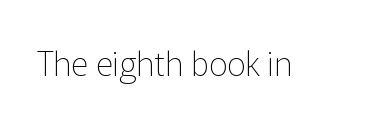
This sample has the flowing, uneven cadence of proportional lettering. Observe the absence of serifs on each vertical stroke in this sample. This sample uses an upright cut, with every glyph sitting square on the baseline. Just letters on the line, the space beneath them empty. This rendering leaves character spacing at its baseline value.
